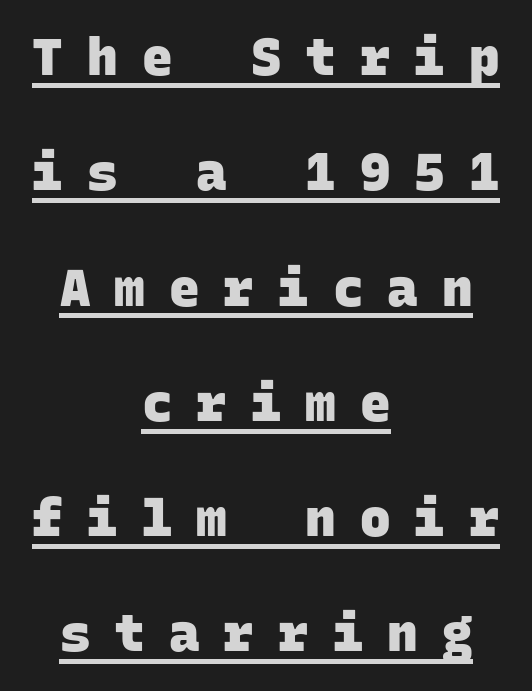
Underlining? Definitely there. A student would call this center alignment; a typographer would say set centered. One glance says open: line gaps are wider than usual. Are there feet on the stems? There aren't — it's a sans. The gaps between neighbouring characters are conspicuously large.
